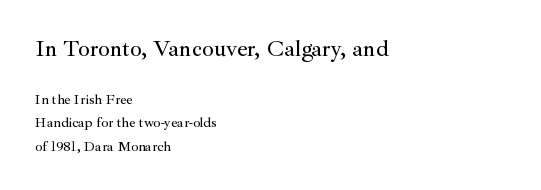
{"italic": "no", "underline": "no", "align": "left", "line_spacing": "normal", "line_spacing_ratio": 1.65, "letter_spacing": "normal", "letter_spacing_em": 0.0, "larger_block": "first", "size_ratio": 1.64, "glyph_px": 23}
